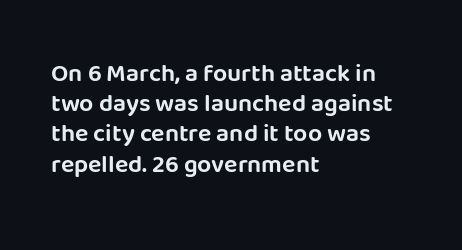
Standard letterfit; no display-style spreading of the glyphs. A typesetter would mark this as roman, not italic. Does the copy run flush right? No — it runs flush left. Words float on clear page, feet unadorned.
